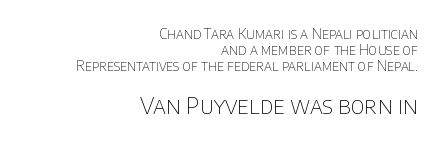
Q: Is the text bold? A: No.
Q: Is the text italic (slanted)? A: No, it is upright.
Q: Is the text underlined? A: No.
Q: How is the paragraph aligned? A: Right-aligned.
Q: Is the spacing between letters normal or unusually wide? A: Normal.
Q: Is the spacing between lines tight, normal or loose? A: Tight.
Q: Which block of text is set in a larger size, the first (top) or the second (bottom)? A: The second (bottom) one.
